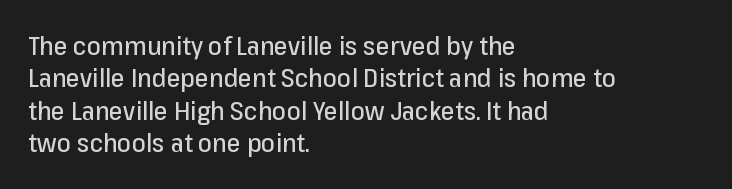
{"italic": "no", "underline": "no", "align": "left", "line_spacing": "normal", "line_spacing_ratio": 1.3, "letter_spacing": "normal", "letter_spacing_em": 0.0, "glyph_px": 25}
